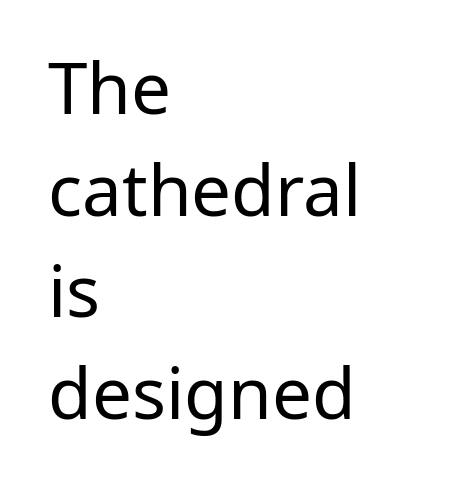
{"serif": "no", "italic": "no", "bold": "no", "weight": "regular", "width": "normal", "stroke_contrast": "low", "x_height": "medium", "monospaced": "no", "underline": "no", "align": "left", "line_spacing": "normal", "line_spacing_ratio": 1.43, "letter_spacing": "normal", "letter_spacing_em": 0.0, "glyph_px": 71}
